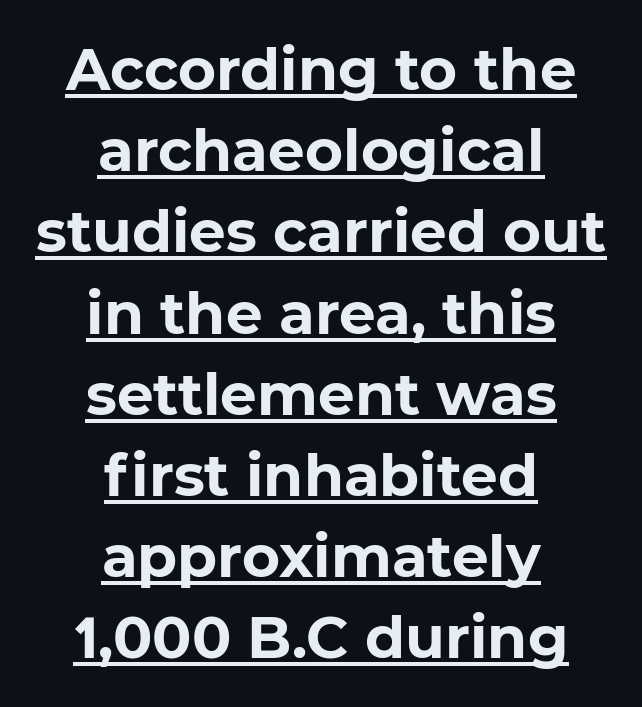
Q: Is the text bold? A: Yes.
Q: Is the typeface a serif or a sans-serif typeface? A: Sans-serif.
Q: Is the text underlined? A: Yes.
Q: How is the paragraph aligned? A: Centered.
Q: Is the spacing between letters normal or unusually wide? A: Normal.
Q: Is the spacing between lines tight, normal or loose? A: Normal.
Q: Width (condensed, normal, or wide)? A: Normal.
Q: Stroke contrast? A: Low.
Q: x-height? A: Medium.
Q: Monospaced? A: No.
